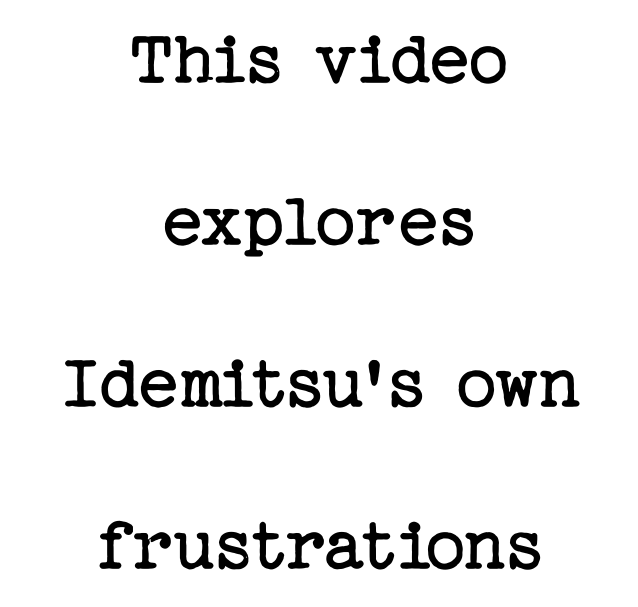
The image shows 79 px regular-weight serif type, upright; set centered, loose line spacing (2.05x), normal letter spacing, not underlined; low stroke contrast and a medium x-height.
